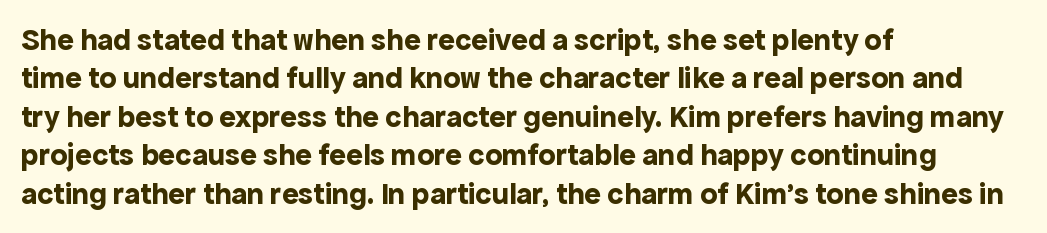
Every character sits straight up, as roman type does. Line beginnings align vertically; line endings do not. Nothing sits at the stroke ends, so this counts as sans-serif. Thick stems and heavy bowls — unmistakably bold. A bare baseline throughout the passage.
